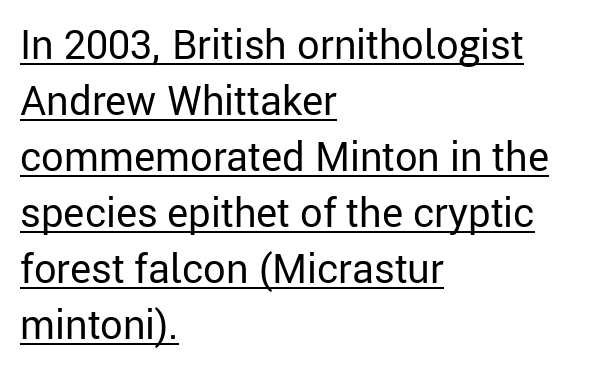
Q: Is the text bold? A: No.
Q: Is the text italic (slanted)? A: No, it is upright.
Q: Is the typeface a serif or a sans-serif typeface? A: Sans-serif.
Q: Is the text underlined? A: Yes.
Q: How is the paragraph aligned? A: Left-aligned.
Q: Is the spacing between letters normal or unusually wide? A: Normal.
Q: Is the spacing between lines tight, normal or loose? A: Normal.
Q: Width (condensed, normal, or wide)? A: Normal.
Q: Stroke contrast? A: Low.
Q: x-height? A: Medium.
Q: Monospaced? A: No.
